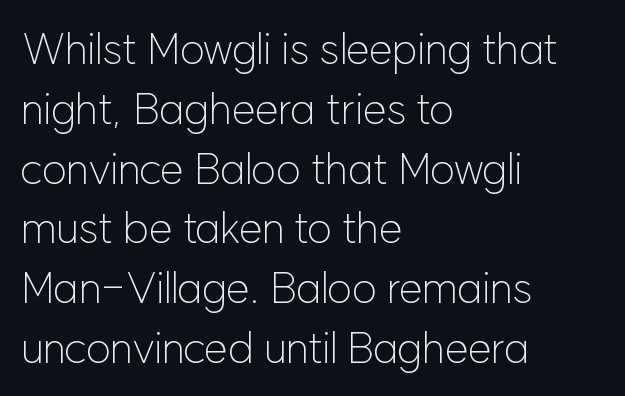
{"serif": "no", "italic": "no", "bold": "no", "weight": "light", "width": "normal", "stroke_contrast": "low", "x_height": "medium", "monospaced": "no", "underline": "no", "align": "left", "line_spacing": "normal", "line_spacing_ratio": 1.39, "letter_spacing": "normal", "letter_spacing_em": 0.0, "glyph_px": 43}
